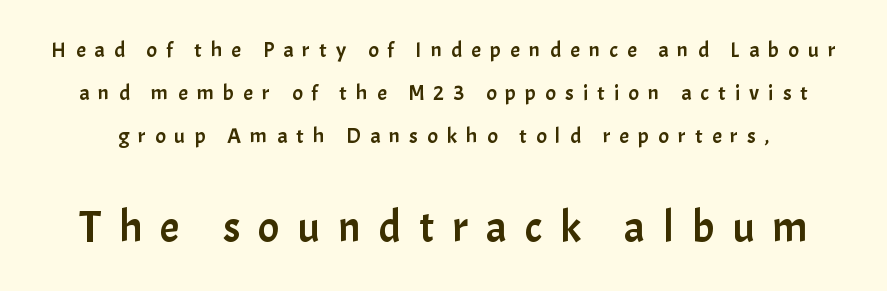
{"serif": "no", "italic": "no", "width": "normal", "stroke_contrast": "low", "x_height": "medium", "monospaced": "no", "underline": "no", "line_spacing": "loose", "line_spacing_ratio": 1.95, "letter_spacing": "wide", "letter_spacing_em": 0.41, "larger_block": "second", "size_ratio": 2.0, "glyph_px": 44}
